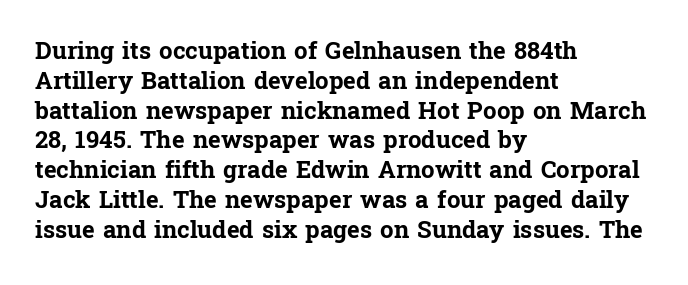
The image shows 24 px bold type, upright; set left-aligned, line spacing 1.24x, normal letter spacing, not underlined.
